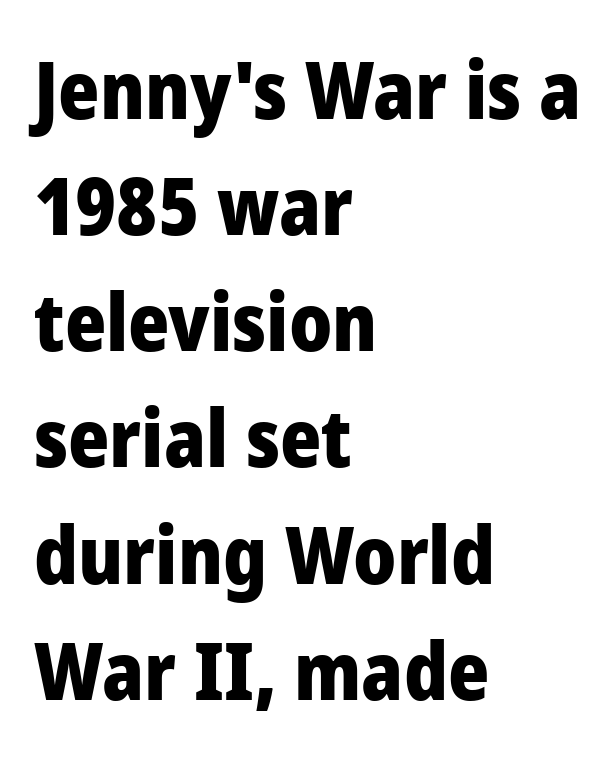
The image shows 79 px heavy sans-serif type, upright; set left-aligned, normal line spacing (1.47x), normal letter spacing, not underlined; low stroke contrast and a medium x-height.
